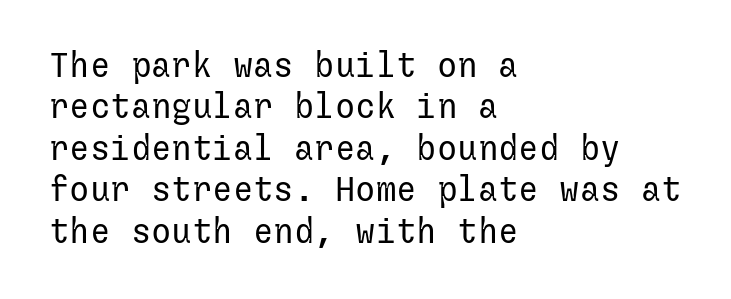
{"serif": "no", "italic": "no", "bold": "no", "weight": "regular", "width": "normal", "stroke_contrast": "low", "x_height": "medium", "underline": "no", "align": "left", "line_spacing_ratio": 1.22, "letter_spacing": "normal", "letter_spacing_em": 0.0, "glyph_px": 34}
